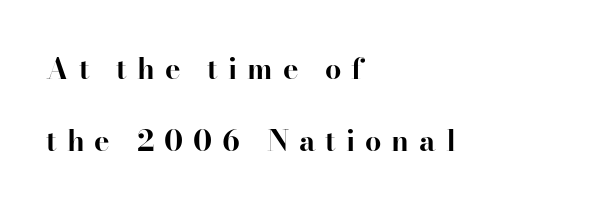
{"serif": "yes", "italic": "no", "bold": "yes", "weight": "bold", "width": "normal", "stroke_contrast": "high", "x_height": "small", "monospaced": "no", "underline": "no", "align": "left", "line_spacing": "loose", "line_spacing_ratio": 2.49, "letter_spacing": "wide", "letter_spacing_em": 0.34, "glyph_px": 29}
